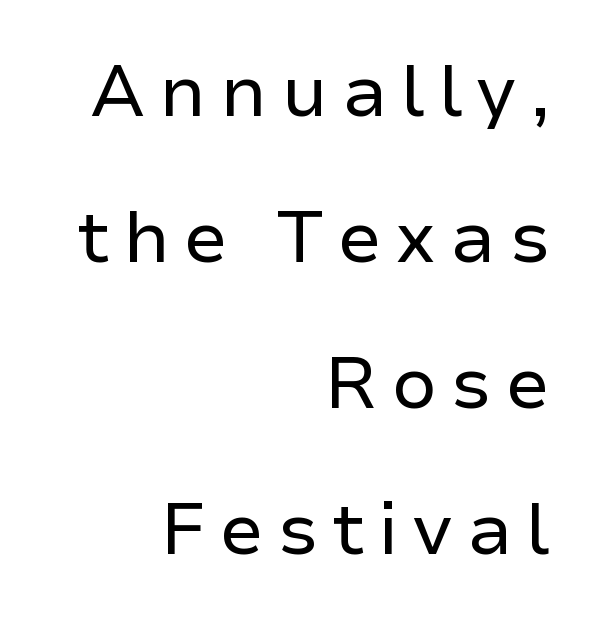
The cut favours lightness, reaching ordinary text weight at its darkest. The paragraph shown leans on its right margin. Vertical spacing — loose. Think of a printed novel: that variable character pitch is what you see here. A clean baseline with only descenders dipping below it.
